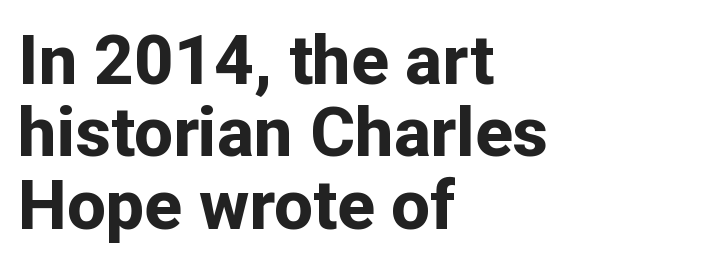
Q: Is the text bold? A: Yes.
Q: Is the text italic (slanted)? A: No, it is upright.
Q: Is the typeface a serif or a sans-serif typeface? A: Sans-serif.
Q: Is the text underlined? A: No.
Q: How is the paragraph aligned? A: Left-aligned.
Q: Is the spacing between letters normal or unusually wide? A: Normal.
Q: Is the spacing between lines tight, normal or loose? A: Tight.
Q: Width (condensed, normal, or wide)? A: Normal.
Q: Stroke contrast? A: Low.
Q: x-height? A: Medium.
Q: Monospaced? A: No.
